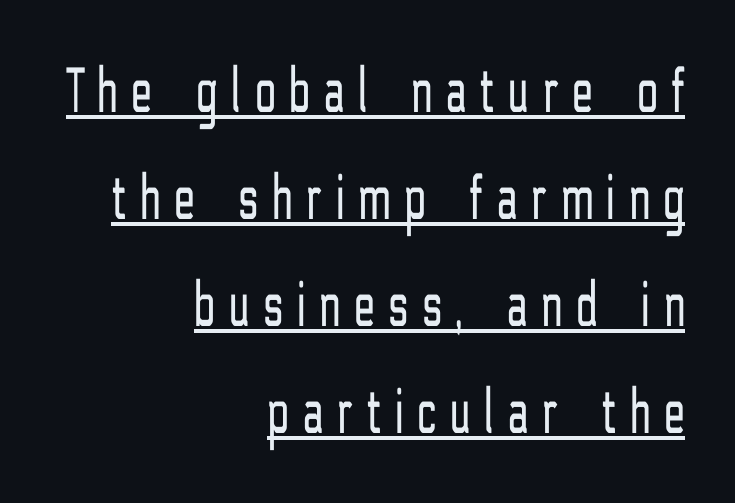
{"serif": "no", "italic": "no", "bold": "no", "weight": "light", "width": "condensed", "stroke_contrast": "low", "x_height": "medium", "monospaced": "no", "underline": "yes", "align": "right", "line_spacing": "normal", "line_spacing_ratio": 1.62, "letter_spacing": "wide", "letter_spacing_em": 0.22, "glyph_px": 66}
